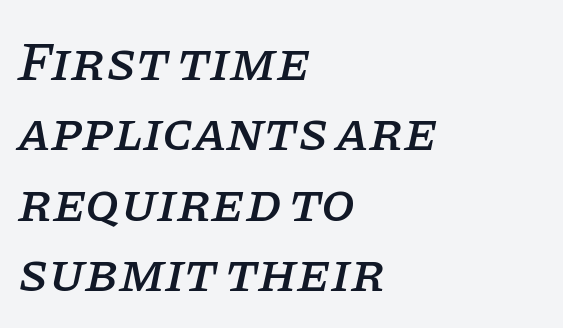
{"serif": "yes", "italic": "yes", "lean": "right", "slant_degrees": 11, "width": "normal", "stroke_contrast": "low", "x_height": "large", "monospaced": "no", "underline": "no", "align": "left", "line_spacing": "normal", "line_spacing_ratio": 1.28, "letter_spacing": "normal", "letter_spacing_em": 0.0, "glyph_px": 55}
